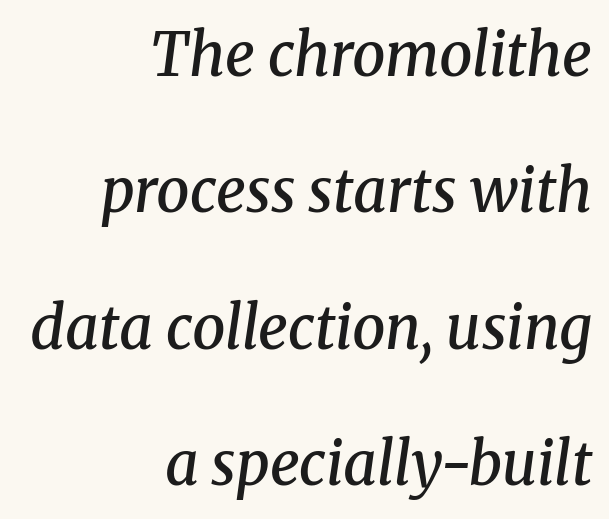
{"serif": "yes", "italic": "yes", "lean": "right", "slant_degrees": 8, "bold": "semi", "weight": "semibold", "width": "normal", "stroke_contrast": "medium", "x_height": "medium", "monospaced": "no", "underline": "no", "align": "right", "line_spacing": "loose", "line_spacing_ratio": 2.31, "letter_spacing": "normal", "letter_spacing_em": 0.0, "glyph_px": 59}
